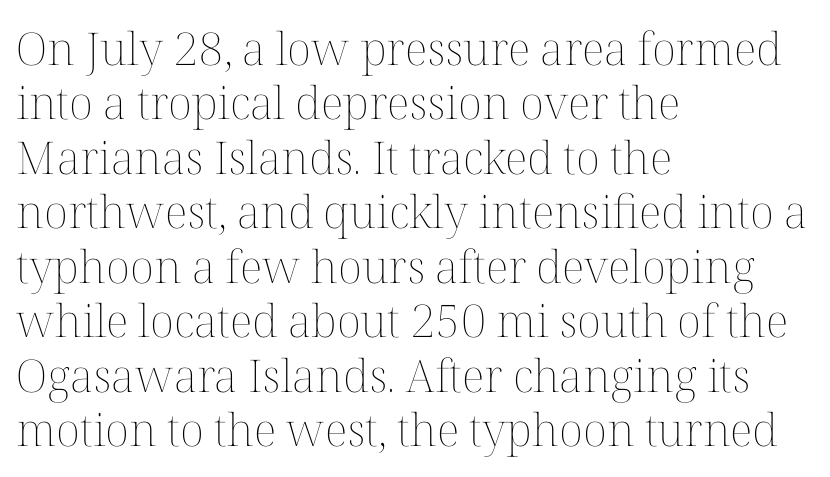
Observe the ordinary spacing: letters are neighbours, not strangers. Here the designer chose a conventional face with non-uniform glyph widths. Rule under the text: the space is simply empty. Every stem runs plumb, perpendicular to the baseline. The lines in this sample share a left origin and differ only in where they stop. The strokes are not fattened; the text isn't bold.
